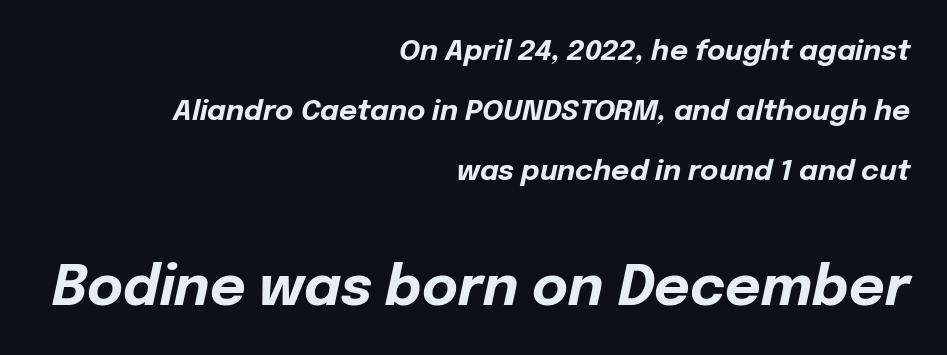
The image shows 55 px bold type, italic (leaning right); set right-aligned, loose line spacing (2.14x), normal letter spacing, not underlined; the second (bottom) block is 1.96x larger; low stroke contrast and a medium x-height.
